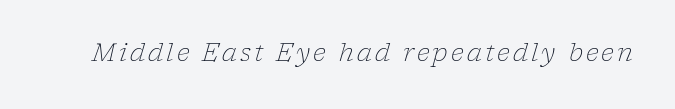
Q: Is the text bold? A: No.
Q: Is the text italic (slanted)? A: Yes, it leans right by about 17 degrees.
Q: Is the text underlined? A: No.
